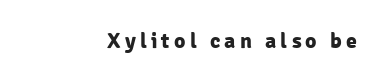
The image shows 22 px bold type, upright; set not underlined.
